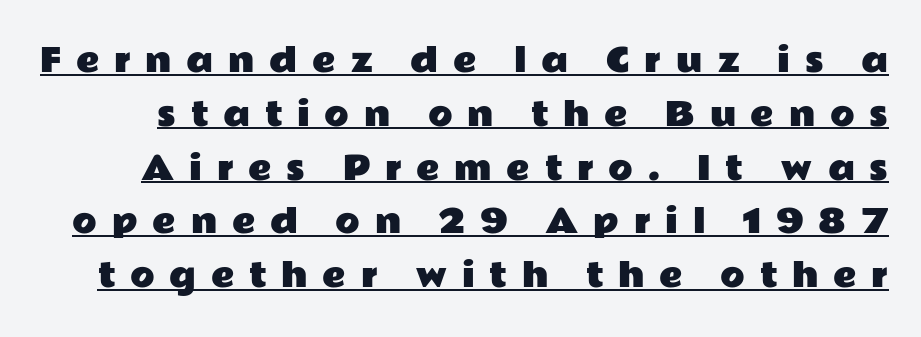
Q: Is the text italic (slanted)? A: No, it is upright.
Q: Is the typeface a serif or a sans-serif typeface? A: Sans-serif.
Q: Is the text underlined? A: Yes.
Q: Is the spacing between letters normal or unusually wide? A: Unusually wide.
Q: Is the spacing between lines tight, normal or loose? A: Normal.
Q: Width (condensed, normal, or wide)? A: Wide.
Q: Stroke contrast? A: Low.
Q: x-height? A: Medium.
Q: Monospaced? A: No.
